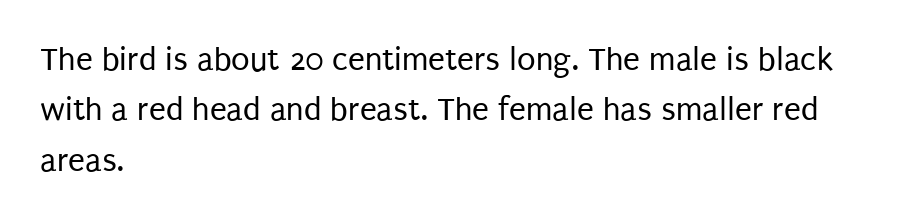
{"serif": "no", "italic": "no", "bold": "no", "weight": "regular", "width": "condensed", "stroke_contrast": "low", "x_height": "large", "monospaced": "no", "underline": "no", "align": "left", "line_spacing": "normal", "line_spacing_ratio": 1.48, "letter_spacing": "normal", "letter_spacing_em": 0.0, "glyph_px": 34}
